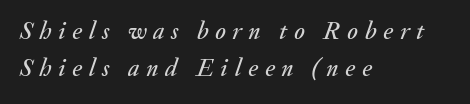
{"italic": "yes", "lean": "right", "slant_degrees": 20, "underline": "no", "align": "left", "line_spacing": "normal", "line_spacing_ratio": 1.49, "letter_spacing": "wide", "letter_spacing_em": 0.27, "glyph_px": 25}
